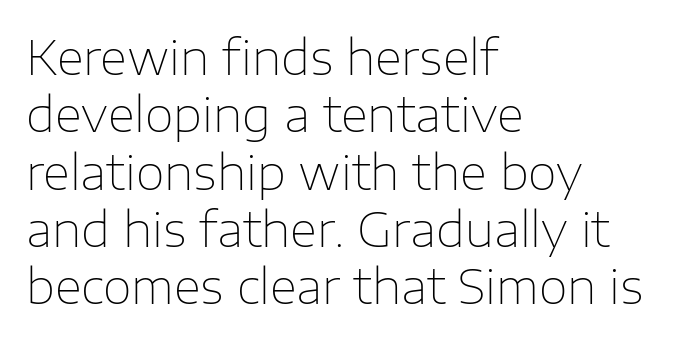
The image shows 47 px thin sans-serif type, upright; set left-aligned, line spacing 1.22x, normal letter spacing, not underlined; low stroke contrast and a medium x-height.
